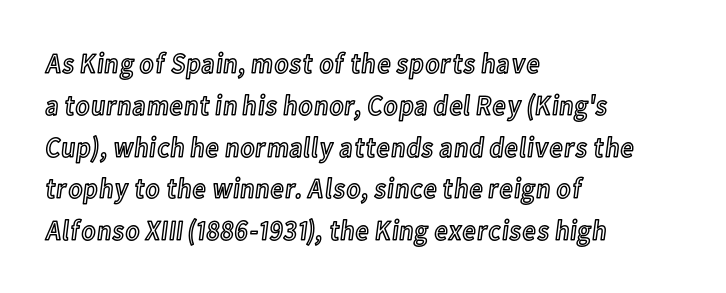
Q: Is the text italic (slanted)? A: Yes.
Q: Is the text underlined? A: No.
Q: How is the paragraph aligned? A: Left-aligned.
Q: Is the spacing between letters normal or unusually wide? A: Normal.
Q: Is the spacing between lines tight, normal or loose? A: Normal.
Q: Width (condensed, normal, or wide)? A: Condensed.
Q: x-height? A: Medium.
Q: Monospaced? A: No.
